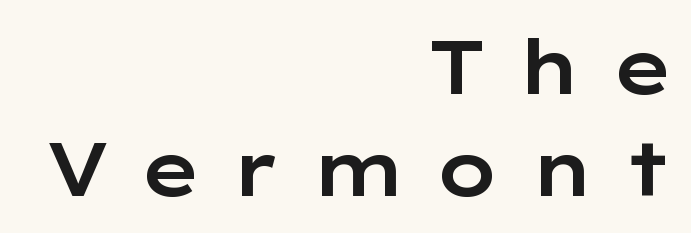
The strip under each line holds only bare page. This sample has the flowing, uneven cadence of proportional lettering. Grotesque or geometric, the face here clearly has no serifs. The face used here is rendered with a markedly widened letterfit. Line ends are locked; line starts wander. Leading: standard.
